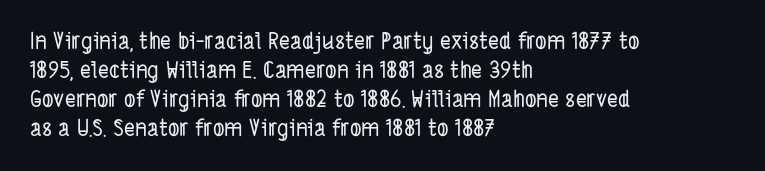
Q: Is the text underlined? A: No.
Q: How is the paragraph aligned? A: Left-aligned.
Q: Is the spacing between letters normal or unusually wide? A: Normal.
Q: Is the spacing between lines tight, normal or loose? A: Normal.
